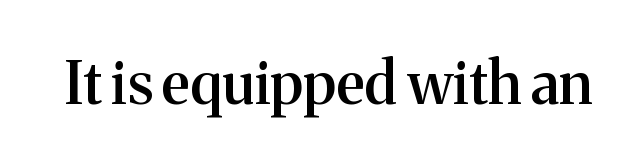
The lettering stays uniformly vertical, giving the passage a roman look. Nobody drew a line under any word here. You could call the tracking neutral — neither tight nor loose. Looks like regular typesetting: each glyph gets only the width it needs. Strokes here are thickened, but only to semibold level.
